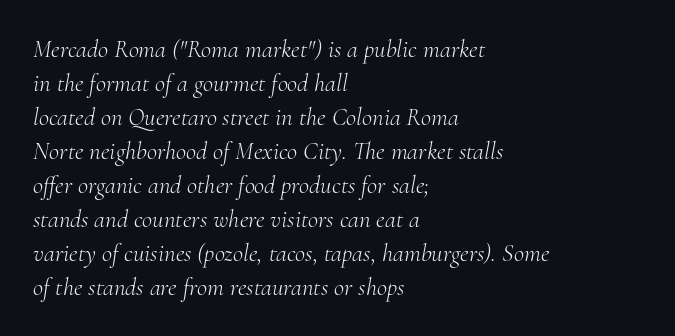
{"italic": "yes", "lean": "right", "slant_degrees": 10, "bold": "no", "underline": "no", "align": "left", "line_spacing": "normal", "line_spacing_ratio": 1.36, "letter_spacing": "normal", "letter_spacing_em": 0.0, "glyph_px": 25}
